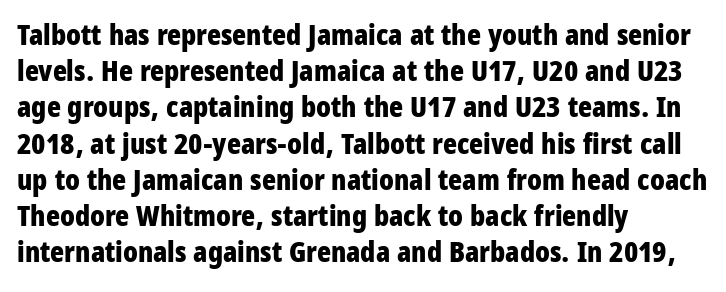
Horizontally, the lines are justified to the leading edge only. These lines carry a lot of weight — the face is fully bold. Rows of type keep a routine distance in the vertical direction. A bare baseline throughout the passage. Look at the bottom of the vertical strokes: they stop flat, with no serifs.
